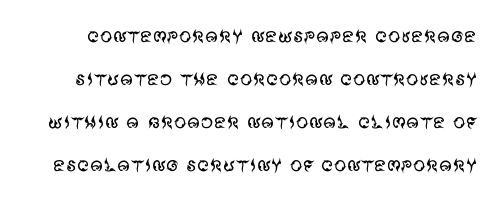
The image shows 25 px text type, upright; set line spacing 1.72x, normal letter spacing, not underlined.
